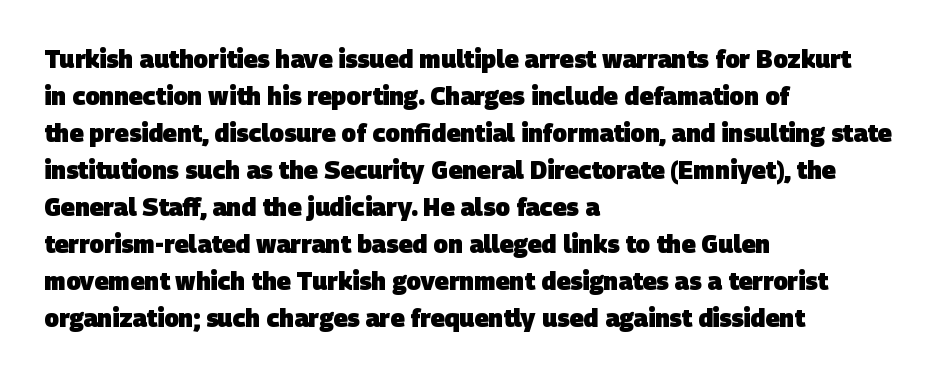
The image shows 24 px bold type; set left-aligned, normal line spacing (1.54x), normal letter spacing, not underlined.
